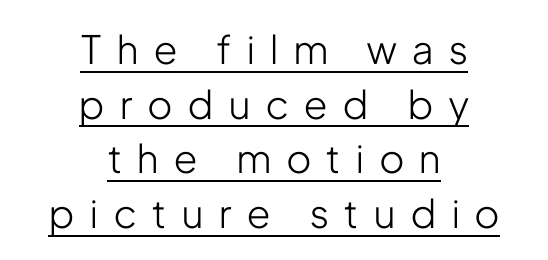
{"serif": "no", "italic": "no", "bold": "no", "weight": "light", "width": "condensed", "stroke_contrast": "low", "x_height": "medium", "monospaced": "no", "underline": "yes", "align": "center", "line_spacing": "normal", "line_spacing_ratio": 1.4, "letter_spacing": "wide", "letter_spacing_em": 0.41, "glyph_px": 39}
